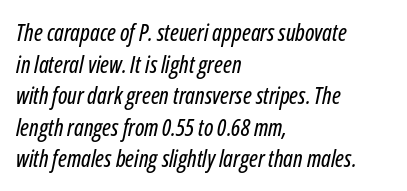
{"italic": "yes", "lean": "right", "slant_degrees": 12, "underline": "no", "align": "left", "line_spacing": "normal", "line_spacing_ratio": 1.37, "letter_spacing": "normal", "letter_spacing_em": 0.0, "glyph_px": 23}
